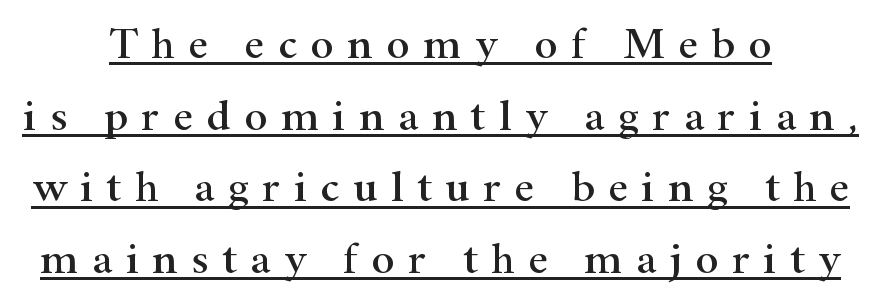
The rendering positions every line midway between the sides. Is there much room between lines? A standard amount, neither cramped nor airy. Every character sits straight up, as roman type does. This sample has the flowing, uneven cadence of proportional lettering. Glyph-to-glyph distance is far greater than everyday printed text. The text was rendered using a seriffed face with decorative stroke endings.
